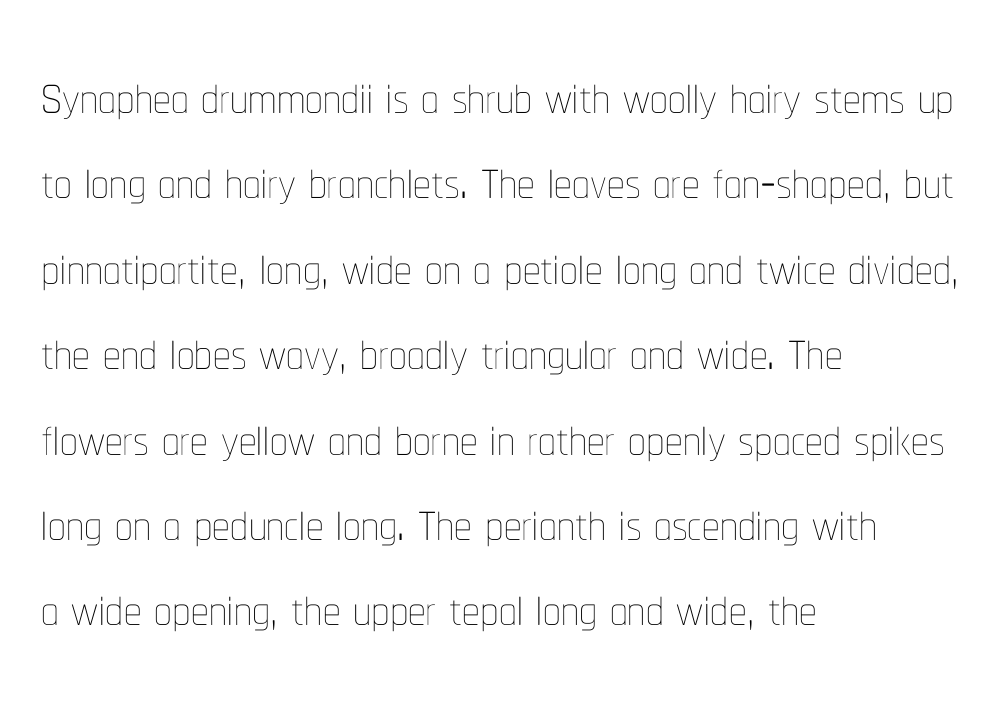
{"italic": "no", "bold": "no", "weight": "thin", "width": "condensed", "stroke_contrast": "low", "x_height": "medium", "monospaced": "no", "underline": "no", "align": "left", "line_spacing_ratio": 1.22, "letter_spacing": "normal", "letter_spacing_em": 0.0, "glyph_px": 70}
